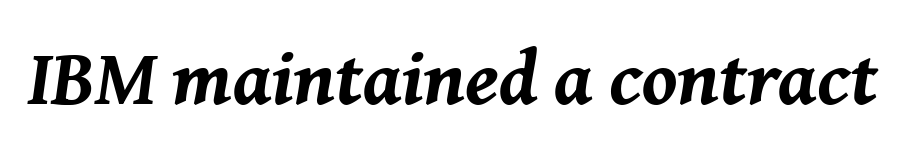
Q: Is the text bold? A: Yes.
Q: Is the text italic (slanted)? A: Yes, it leans right by about 8 degrees.
Q: Is the text underlined? A: No.
Q: Is the spacing between letters normal or unusually wide? A: Normal.
Q: Width (condensed, normal, or wide)? A: Normal.
Q: Stroke contrast? A: Medium.
Q: x-height? A: Medium.
Q: Monospaced? A: No.
